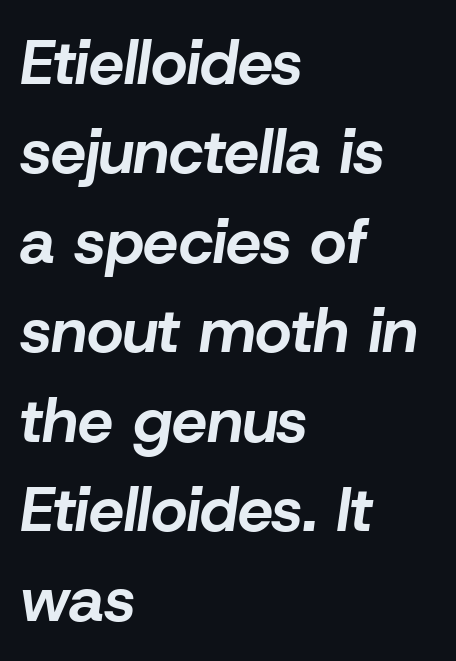
Nobody touched the tracking dial on this one. This sample is left-justified, so line endings fall wherever the words run out. One glance says typical: line gaps are just what's usual. The typography opts for an oblique posture over an upright one. Descender tails drop into unmarked territory. How heavy is the stroke? Heavy — this is a bold.
